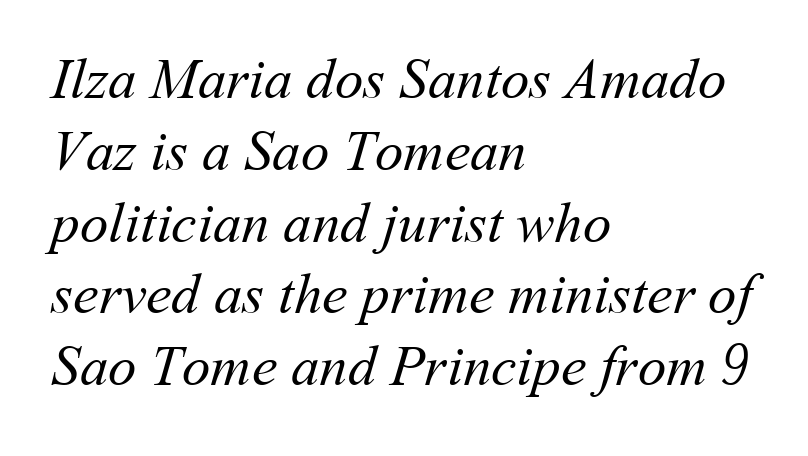
The image shows 57 px regular-weight type; set left-aligned, normal line spacing (1.26x), normal letter spacing, not underlined; medium stroke contrast and a medium x-height.
